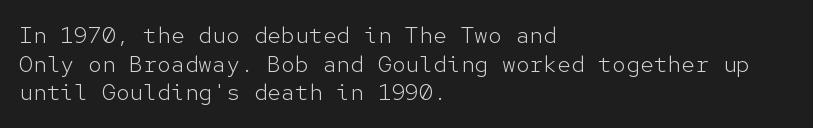
The lines sit at an ordinary, default distance from one another. The text block is weighted toward the left margin, trailing off unevenly rightward. Tracking value appears to be zero — textbook default spacing. Has an underline been added? It has not. Stroke mass is kept to a normal reading level or below.
